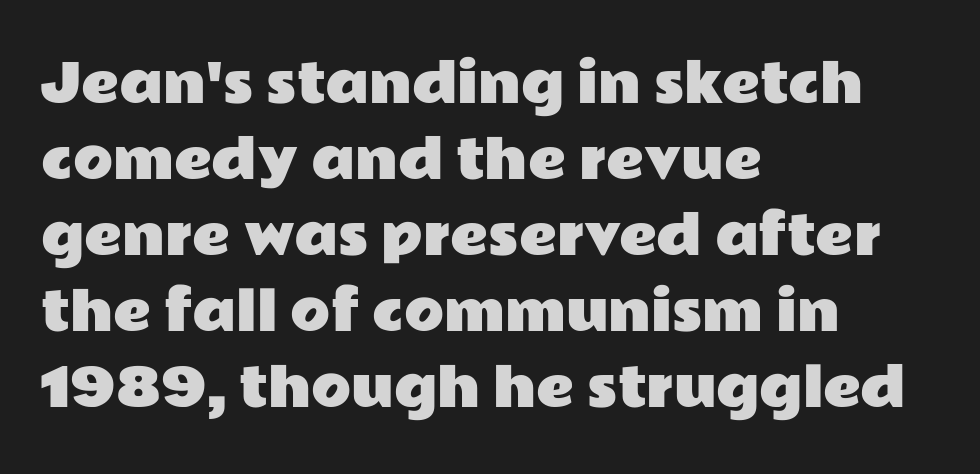
Left-aligned paragraph, ragged on the right. The lettering stays uniformly vertical, giving the passage a roman look. The passage shown is not underscored anywhere. Proportional: the letters do not fall into vertical columns. The line texture is even and compact thanks to regular tracking. Look at the bottom of the vertical strokes: they stop flat, with no serifs.
